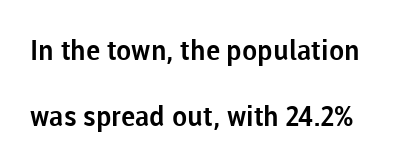
The image shows 28 px sans-serif type, upright; set loose line spacing (2.37x), normal letter spacing, not underlined; low stroke contrast and a medium x-height.
